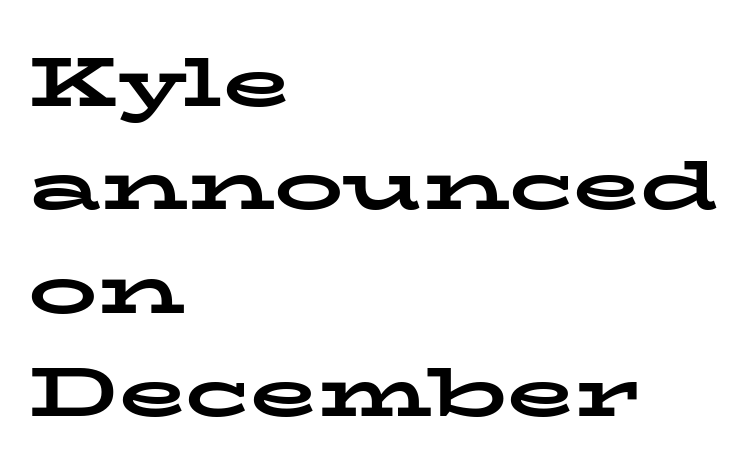
{"serif": "yes", "italic": "no", "bold": "yes", "weight": "bold", "width": "wide", "stroke_contrast": "low", "x_height": "medium", "monospaced": "no", "underline": "no", "align": "left", "line_spacing": "normal", "line_spacing_ratio": 1.5, "letter_spacing": "normal", "letter_spacing_em": 0.0, "glyph_px": 69}
